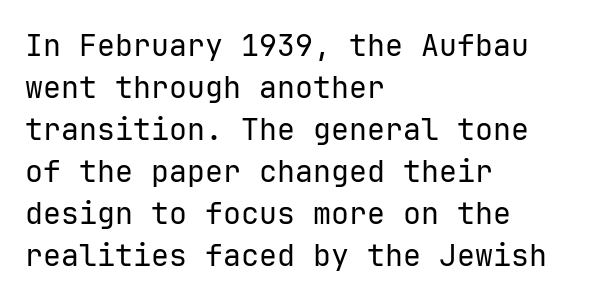
{"serif": "no", "italic": "no", "bold": "no", "weight": "regular", "width": "normal", "stroke_contrast": "low", "x_height": "medium", "monospaced": "yes", "underline": "no", "align": "left", "line_spacing": "normal", "line_spacing_ratio": 1.4, "letter_spacing": "normal", "letter_spacing_em": 0.0, "glyph_px": 30}
